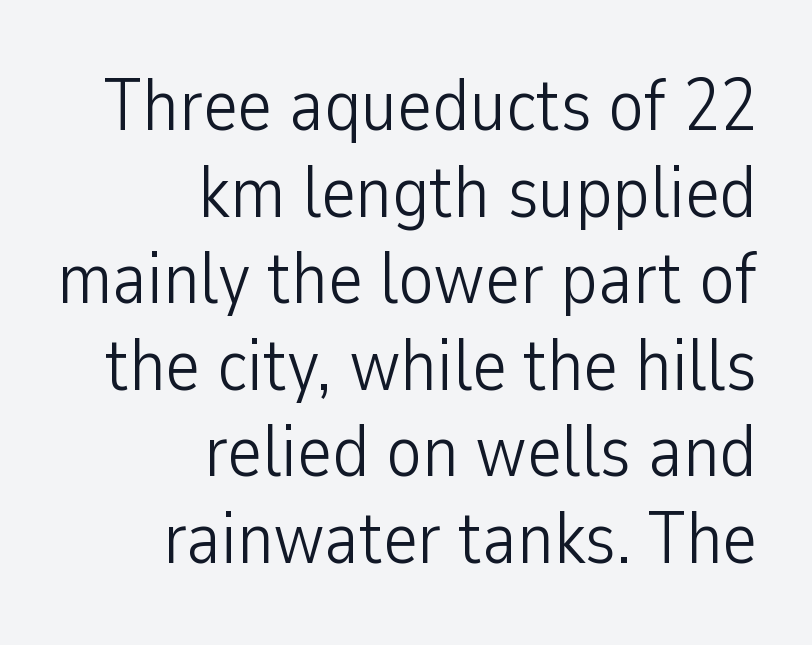
Q: Is the text bold? A: No.
Q: Is the text italic (slanted)? A: No, it is upright.
Q: Is the typeface a serif or a sans-serif typeface? A: Sans-serif.
Q: Is the text underlined? A: No.
Q: How is the paragraph aligned? A: Right-aligned.
Q: Is the spacing between letters normal or unusually wide? A: Normal.
Q: Width (condensed, normal, or wide)? A: Condensed.
Q: Stroke contrast? A: Low.
Q: x-height? A: Medium.
Q: Monospaced? A: No.
